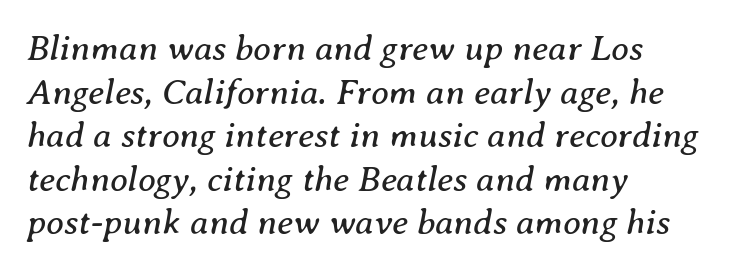
{"serif": "yes", "italic": "yes", "lean": "right", "slant_degrees": 8, "bold": "no", "weight": "regular", "width": "normal", "stroke_contrast": "medium", "x_height": "medium", "monospaced": "no", "underline": "no", "align": "left", "line_spacing_ratio": 1.21, "letter_spacing": "normal", "letter_spacing_em": 0.0, "glyph_px": 36}
